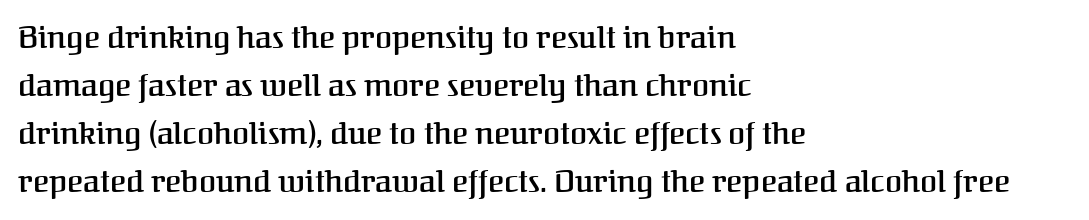
{"serif": "yes", "italic": "no", "bold": "semi", "weight": "semibold", "width": "normal", "stroke_contrast": "medium", "x_height": "medium", "monospaced": "no", "underline": "no", "align": "left", "line_spacing": "normal", "line_spacing_ratio": 1.55, "letter_spacing": "normal", "letter_spacing_em": 0.0, "glyph_px": 31}
